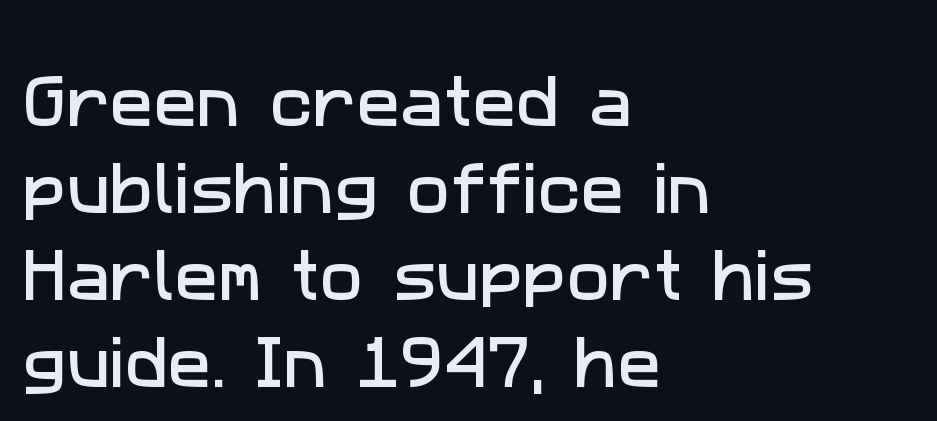
A typesetter would call this proportional, since set widths differ per character. Are there feet on the stems? There aren't — it's a sans. If you measured baseline to baseline, you'd find a middling distance. This sample uses plain, unmodified letter spacing.
